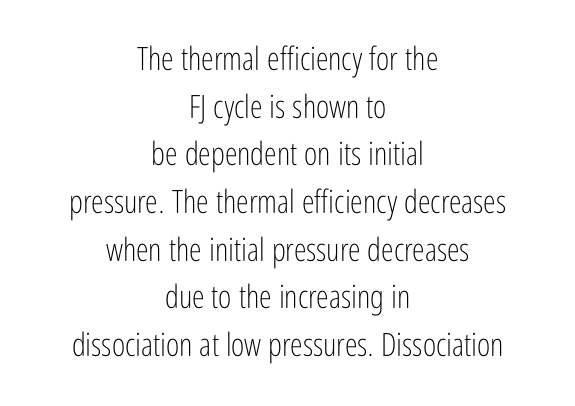
The image shows 32 px light, condensed sans-serif type, upright; set centered, normal line spacing (1.49x), normal letter spacing, not underlined; low stroke contrast and a medium x-height.
